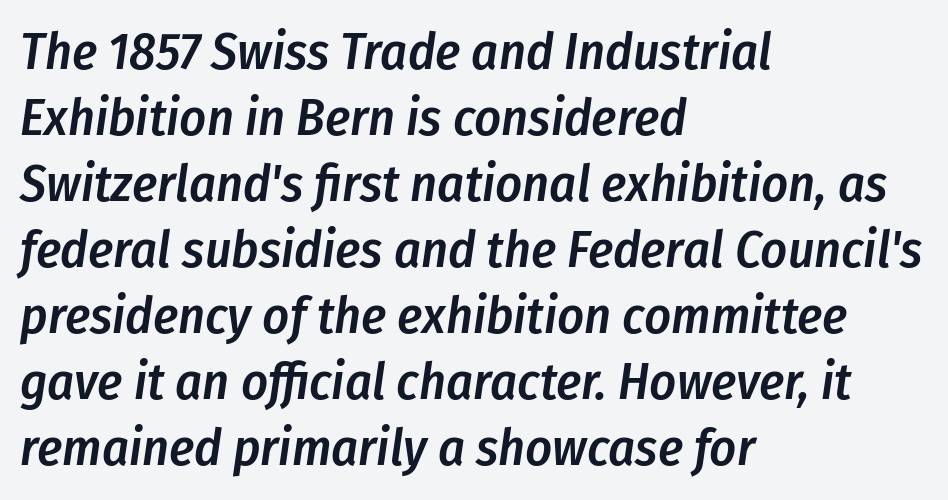
Q: Is the text bold? A: Semi-bold.
Q: Is the text italic (slanted)? A: Yes, it leans right by about 8 degrees.
Q: Is the text underlined? A: No.
Q: How is the paragraph aligned? A: Left-aligned.
Q: Is the spacing between letters normal or unusually wide? A: Normal.
Q: Is the spacing between lines tight, normal or loose? A: Normal.
Q: Width (condensed, normal, or wide)? A: Condensed.
Q: Stroke contrast? A: Low.
Q: x-height? A: Medium.
Q: Monospaced? A: No.
